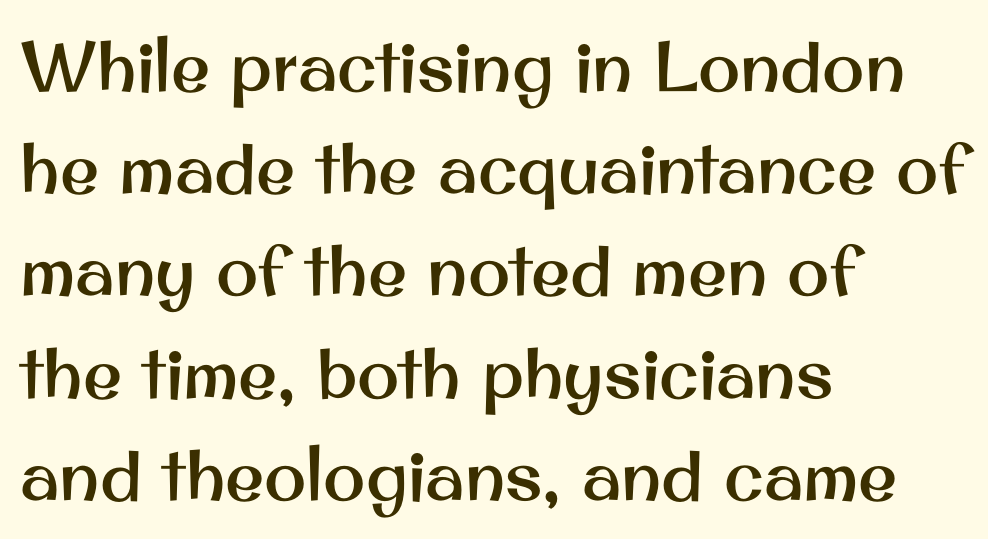
The image shows 71 px sans-serif type, upright; set left-aligned, normal line spacing (1.44x), normal letter spacing, not underlined; medium stroke contrast and a small x-height.
